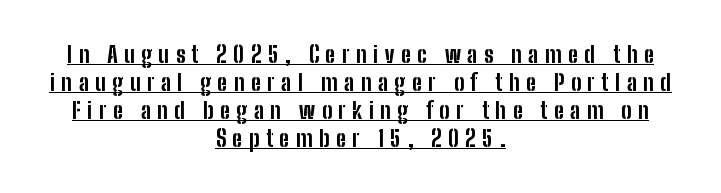
{"italic": "no", "bold": "yes", "underline": "yes", "align": "center", "line_spacing_ratio": 1.22, "letter_spacing": "wide", "letter_spacing_em": 0.28, "glyph_px": 23}
